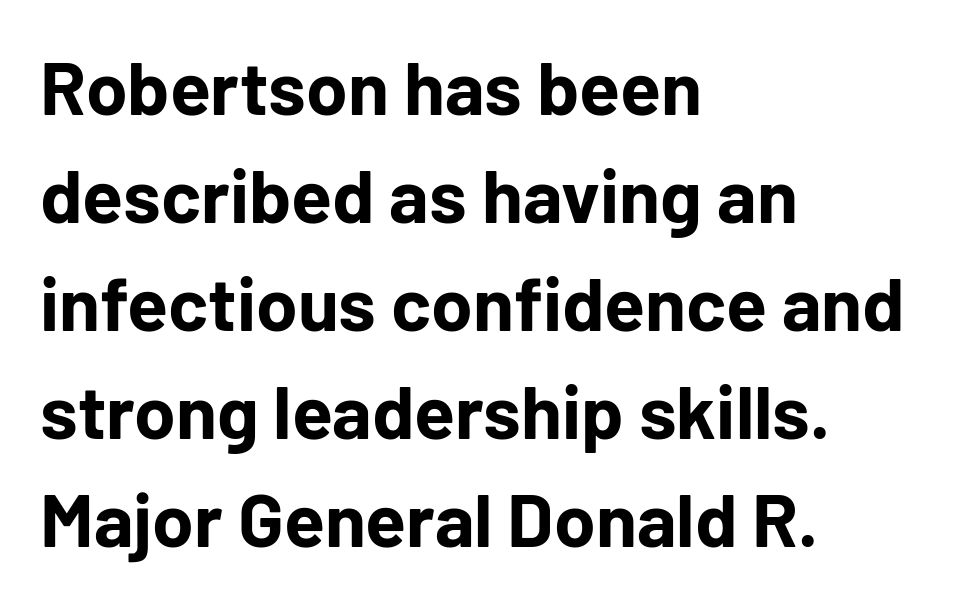
The image shows 75 px bold sans-serif type, upright; set left-aligned, normal line spacing (1.44x), normal letter spacing, not underlined; low stroke contrast and a medium x-height.
